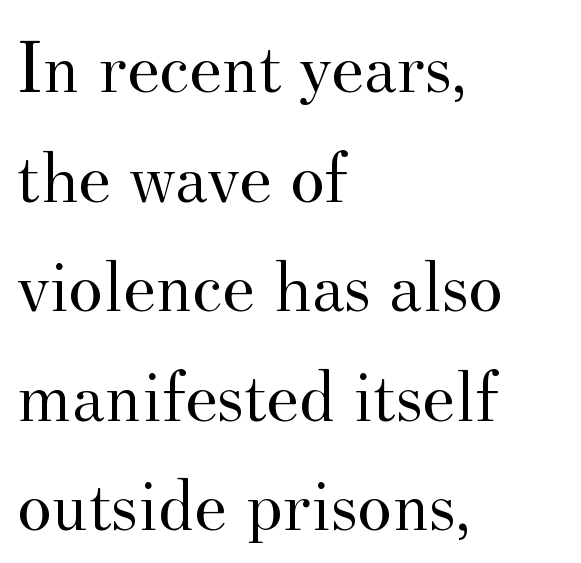
{"serif": "yes", "italic": "no", "bold": "no", "weight": "regular", "width": "normal", "stroke_contrast": "medium", "x_height": "small", "monospaced": "no", "underline": "no", "align": "left", "line_spacing": "normal", "line_spacing_ratio": 1.48, "letter_spacing": "normal", "letter_spacing_em": 0.0, "glyph_px": 74}
